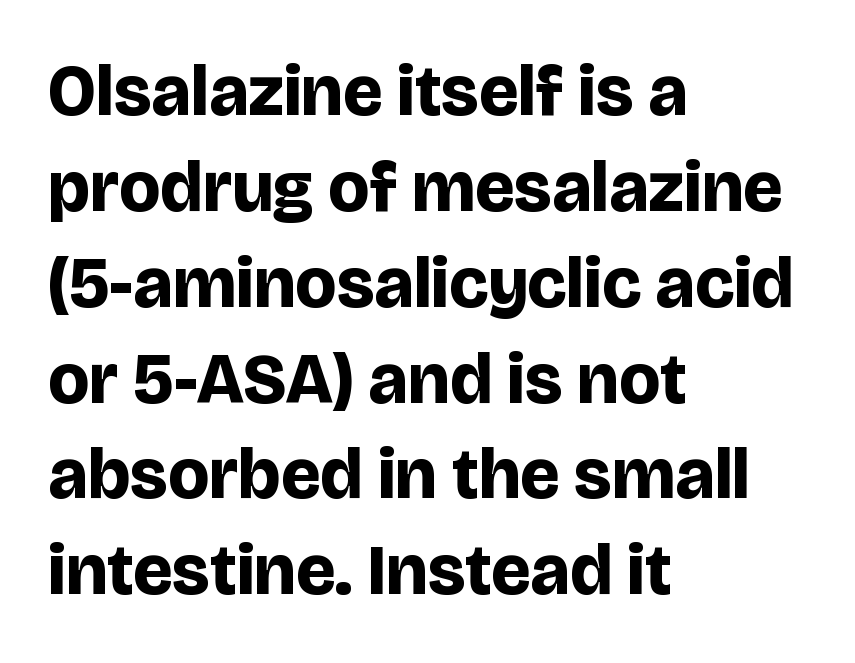
{"serif": "no", "italic": "no", "bold": "yes", "weight": "bold", "width": "normal", "stroke_contrast": "low", "x_height": "large", "monospaced": "no", "underline": "no", "align": "left", "line_spacing": "normal", "line_spacing_ratio": 1.35, "letter_spacing": "normal", "letter_spacing_em": 0.0, "glyph_px": 71}
